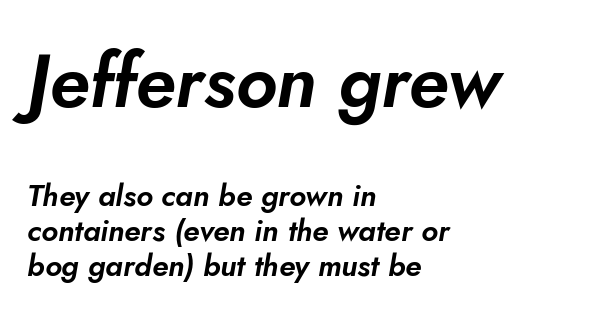
{"italic": "yes", "lean": "right", "slant_degrees": 10, "width": "normal", "stroke_contrast": "low", "x_height": "small", "monospaced": "no", "underline": "no", "align": "left", "line_spacing_ratio": 1.17, "letter_spacing": "normal", "letter_spacing_em": 0.0, "larger_block": "first", "size_ratio": 2.47, "glyph_px": 74}
